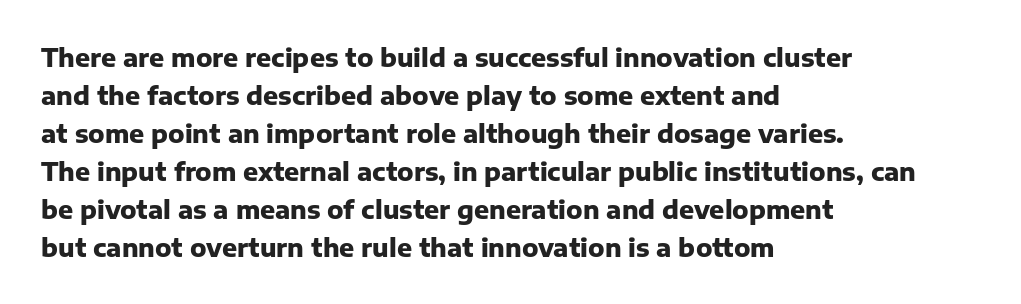
The image shows 25 px bold type, upright; set left-aligned, normal line spacing (1.52x), normal letter spacing, not underlined.
